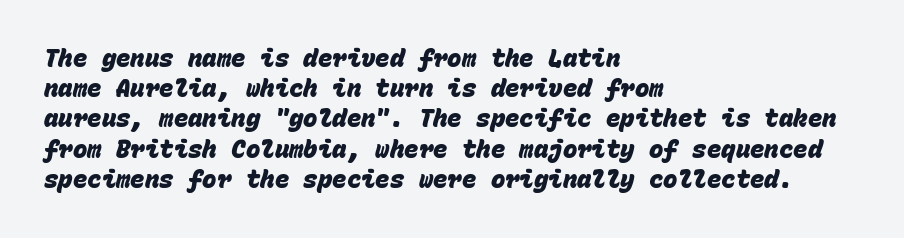
{"bold": "yes", "underline": "no", "align": "left", "line_spacing": "normal", "line_spacing_ratio": 1.26, "letter_spacing": "normal", "letter_spacing_em": 0.0, "glyph_px": 24}
